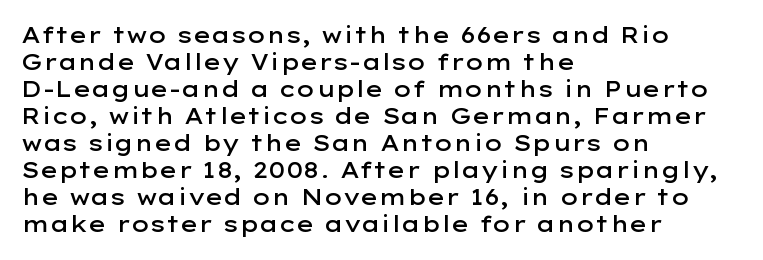
Q: Is the text bold? A: Semi-bold.
Q: Is the text italic (slanted)? A: No, it is upright.
Q: Is the text underlined? A: No.
Q: How is the paragraph aligned? A: Left-aligned.
Q: Is the spacing between letters normal or unusually wide? A: Normal.
